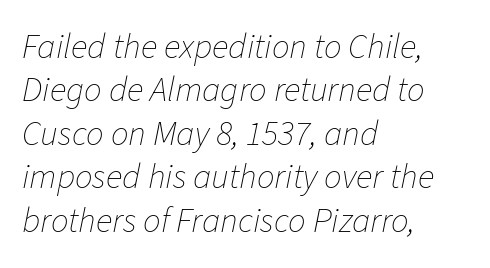
{"italic": "yes", "lean": "right", "slant_degrees": 11, "bold": "no", "weight": "thin", "width": "normal", "stroke_contrast": "low", "x_height": "medium", "monospaced": "no", "underline": "no", "align": "left", "line_spacing_ratio": 1.24, "letter_spacing": "normal", "letter_spacing_em": 0.0, "glyph_px": 35}
